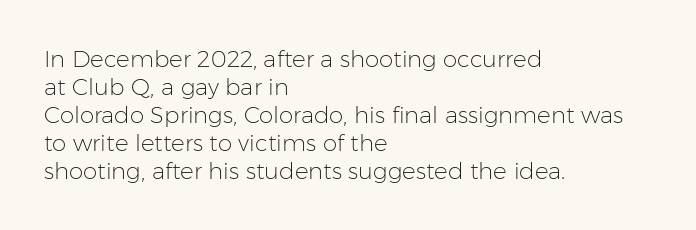
{"italic": "no", "bold": "no", "underline": "no", "align": "left", "line_spacing_ratio": 1.22, "letter_spacing": "normal", "letter_spacing_em": 0.0, "glyph_px": 23}
